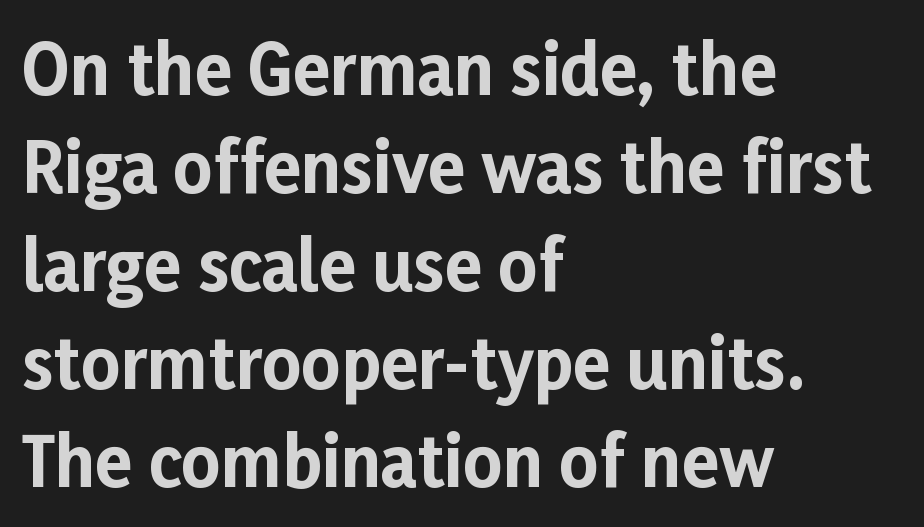
{"serif": "no", "italic": "no", "bold": "yes", "weight": "bold", "width": "normal", "stroke_contrast": "low", "x_height": "medium", "monospaced": "no", "underline": "no", "align": "left", "line_spacing": "normal", "line_spacing_ratio": 1.44, "letter_spacing": "normal", "letter_spacing_em": 0.0, "glyph_px": 68}
